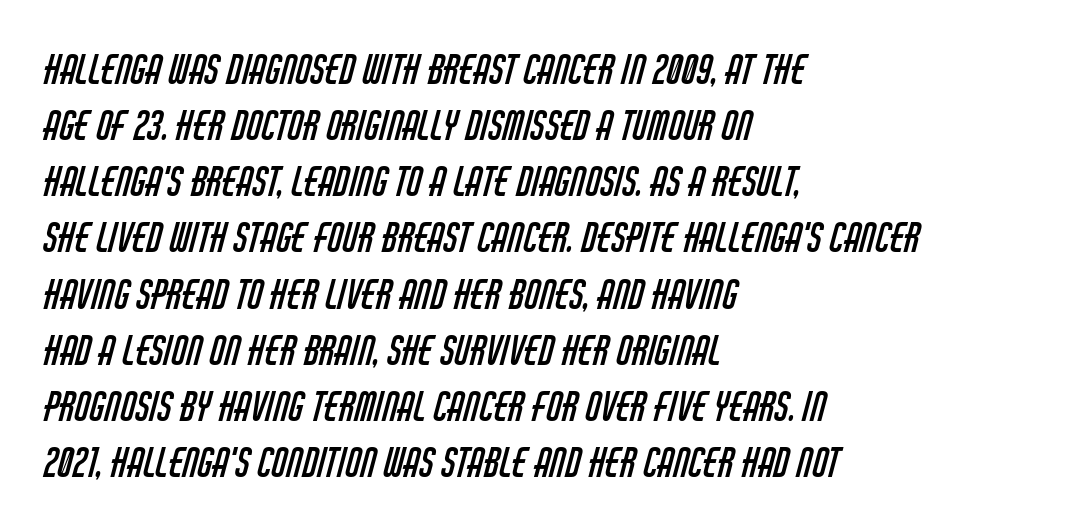
Q: Is the text bold? A: No.
Q: Is the typeface a serif or a sans-serif typeface? A: Sans-serif.
Q: Is the text underlined? A: No.
Q: How is the paragraph aligned? A: Left-aligned.
Q: Is the spacing between letters normal or unusually wide? A: Normal.
Q: Is the spacing between lines tight, normal or loose? A: Normal.
Q: Width (condensed, normal, or wide)? A: Condensed.
Q: Stroke contrast? A: Low.
Q: x-height? A: Large.
Q: Monospaced? A: No.
